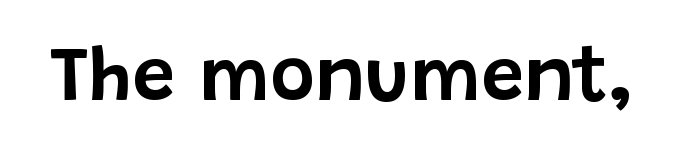
{"serif": "no", "italic": "no", "width": "normal", "stroke_contrast": "low", "x_height": "large", "monospaced": "no", "underline": "no", "letter_spacing": "normal", "letter_spacing_em": 0.0, "glyph_px": 76}
